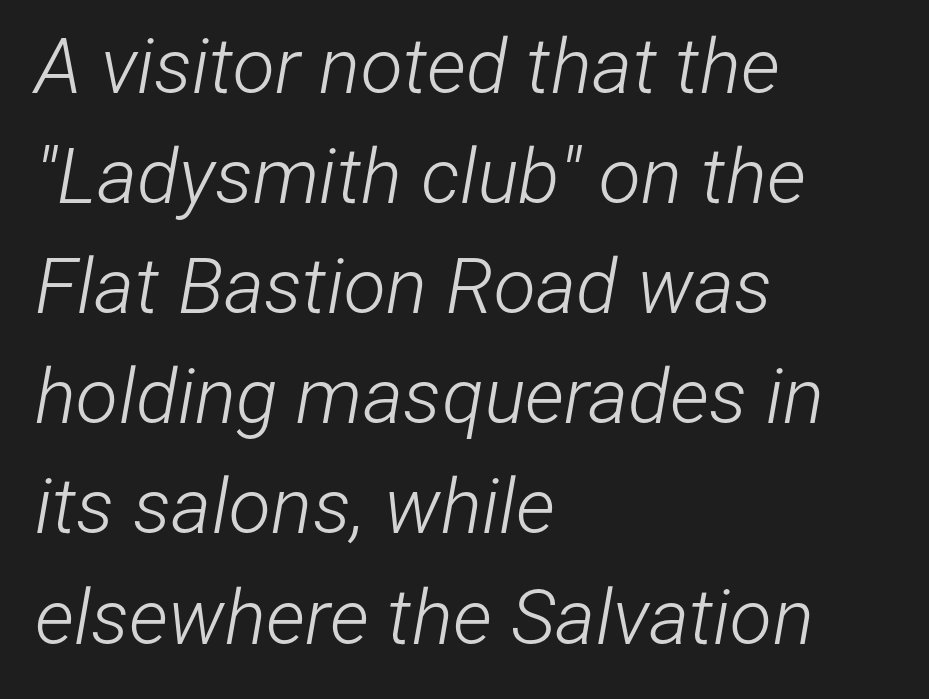
The image shows 77 px light, condensed type, italic (leaning right); set left-aligned, normal line spacing (1.43x), normal letter spacing, not underlined; low stroke contrast and a medium x-height.
